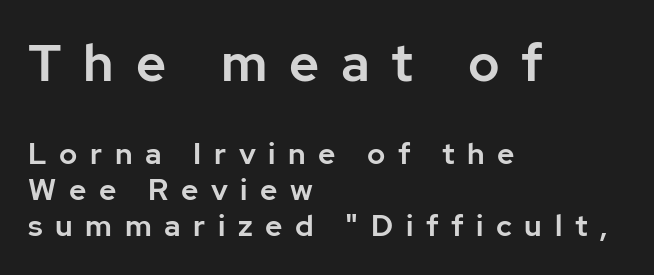
{"serif": "no", "italic": "no", "width": "normal", "stroke_contrast": "low", "x_height": "medium", "monospaced": "no", "underline": "no", "align": "left", "line_spacing_ratio": 1.21, "letter_spacing": "wide", "letter_spacing_em": 0.42, "larger_block": "first", "size_ratio": 1.73, "glyph_px": 52}
